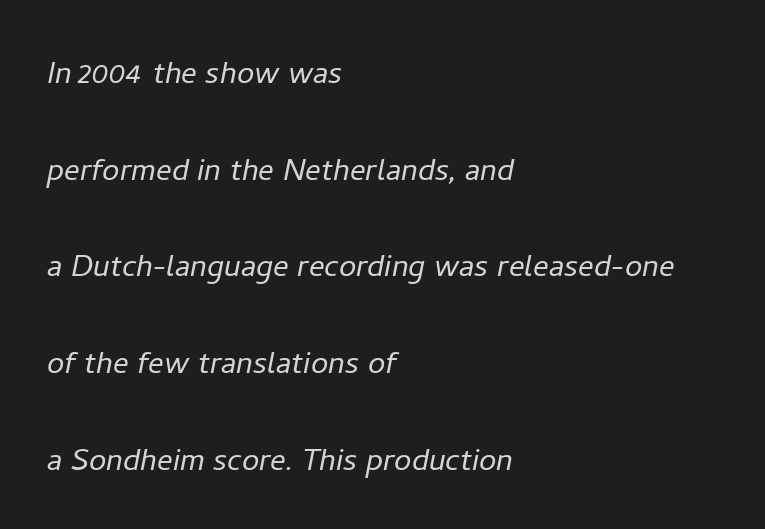
Q: Is the text bold? A: No.
Q: Is the text italic (slanted)? A: Yes, it leans right by about 11 degrees.
Q: Is the text underlined? A: No.
Q: How is the paragraph aligned? A: Left-aligned.
Q: Is the spacing between letters normal or unusually wide? A: Normal.
Q: Is the spacing between lines tight, normal or loose? A: Loose.
Q: Width (condensed, normal, or wide)? A: Normal.
Q: Stroke contrast? A: Low.
Q: x-height? A: Medium.
Q: Monospaced? A: No.
